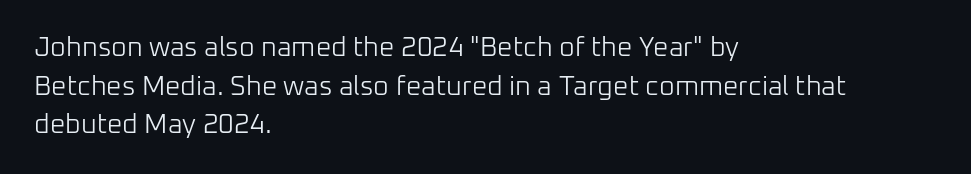
Stroke thickness stays within the range of a standard reading face or lighter. Notice how descenders clear the ascenders below comfortably — that's standard leading. There is no visible air inserted between adjacent glyphs. Casual observation: everything's shoved over to the left. The specimen omits any rule beneath the text block's lines. The letters stand straight up with perfectly vertical stems.
